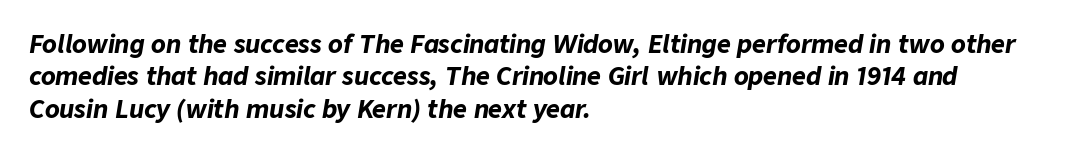
Q: Is the text bold? A: Yes.
Q: Is the text italic (slanted)? A: Yes, it leans right by about 9 degrees.
Q: Is the text underlined? A: No.
Q: How is the paragraph aligned? A: Left-aligned.
Q: Is the spacing between letters normal or unusually wide? A: Normal.
Q: Is the spacing between lines tight, normal or loose? A: Normal.
